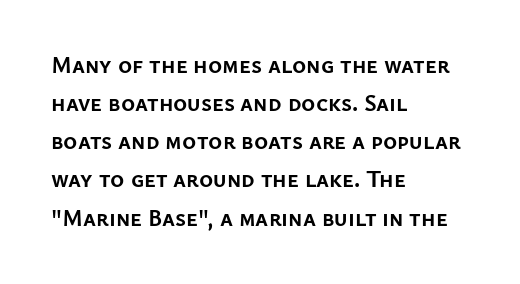
The image shows 24 px bold type, upright; set left-aligned, normal line spacing (1.59x), normal letter spacing, not underlined.
